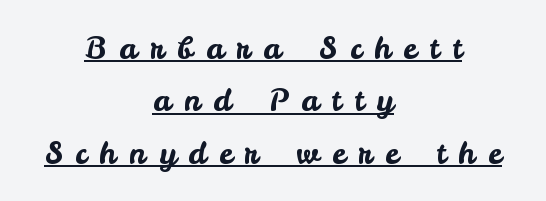
Q: Is the text italic (slanted)? A: Yes.
Q: Is the typeface a serif or a sans-serif typeface? A: Sans-serif.
Q: Is the text underlined? A: Yes.
Q: How is the paragraph aligned? A: Centered.
Q: Is the spacing between letters normal or unusually wide? A: Unusually wide.
Q: Is the spacing between lines tight, normal or loose? A: Normal.
Q: Width (condensed, normal, or wide)? A: Normal.
Q: Stroke contrast? A: Low.
Q: x-height? A: Small.
Q: Monospaced? A: No.
